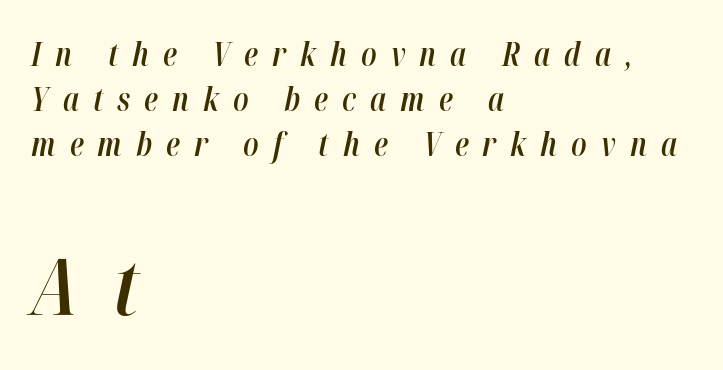
Q: Is the text bold? A: Semi-bold.
Q: Is the text italic (slanted)? A: Yes, it leans right by about 12 degrees.
Q: Is the text underlined? A: No.
Q: How is the paragraph aligned? A: Left-aligned.
Q: Is the spacing between letters normal or unusually wide? A: Unusually wide.
Q: Is the spacing between lines tight, normal or loose? A: Normal.
Q: Which block of text is set in a larger size, the first (top) or the second (bottom)? A: The second (bottom) one.
Q: Width (condensed, normal, or wide)? A: Condensed.
Q: Stroke contrast? A: High.
Q: x-height? A: Medium.
Q: Monospaced? A: No.
